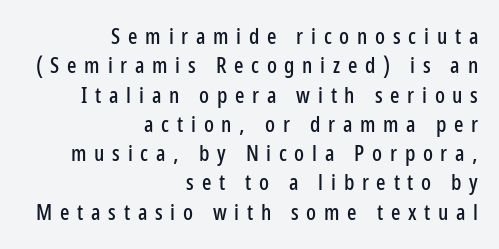
{"italic": "no", "underline": "no", "align": "right", "line_spacing": "normal", "line_spacing_ratio": 1.33, "letter_spacing": "wide", "letter_spacing_em": 0.35, "glyph_px": 22}
